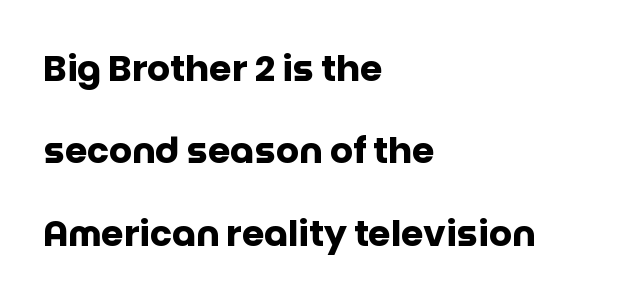
In terms of leading, this rendering errs on the spacious side. Anything drawn beneath the words? Only blank space. Heavy-handed strokes throughout: this text is bold. Nothing unusual about the tracking: characters are spaced as the font intends. Upright lettering throughout.
